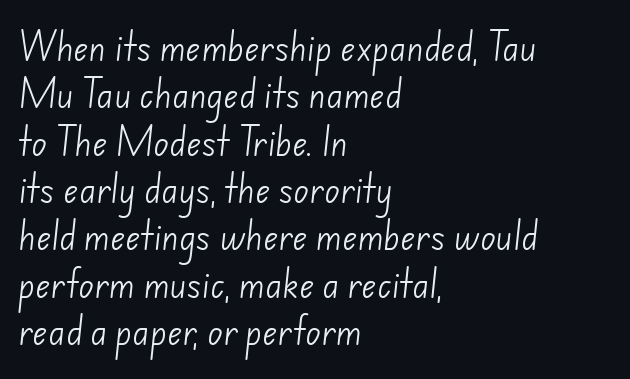
Students, observe: this is what conventionally led text looks like. Short and long lines alike share a common starting point at left. Descenders hang freely into open space. Weight: not bold — regular or lighter.
